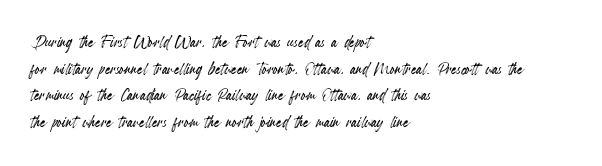
The image shows 21 px text type; set left-aligned, normal line spacing (1.27x), normal letter spacing, not underlined.
